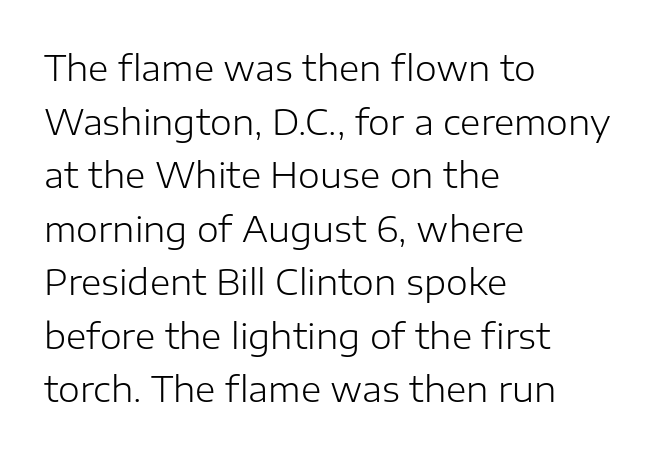
Note the varied advance widths — an 'i' is clearly narrower than an 'm'. This is sans-serif lettering, the kind often seen on screens and signage. A typesetter would call this zero additional tracking. Every row of glyphs begins at an identical x-position on the left. Anything drawn beneath the words? Only blank space. The font is comparable to plain body text, perhaps lighter.
